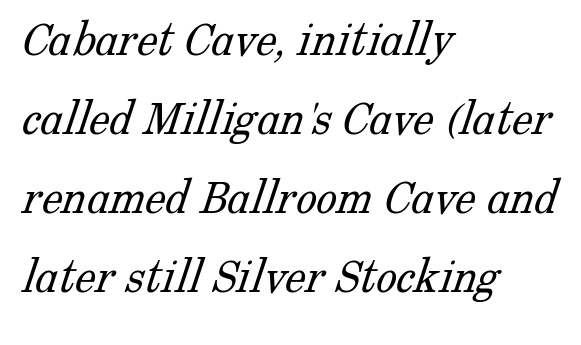
Q: Is the text bold? A: No.
Q: Is the typeface a serif or a sans-serif typeface? A: Serif.
Q: Is the text underlined? A: No.
Q: How is the paragraph aligned? A: Left-aligned.
Q: Is the spacing between letters normal or unusually wide? A: Normal.
Q: Is the spacing between lines tight, normal or loose? A: Normal.
Q: Width (condensed, normal, or wide)? A: Normal.
Q: Stroke contrast? A: Low.
Q: x-height? A: Medium.
Q: Monospaced? A: No.
